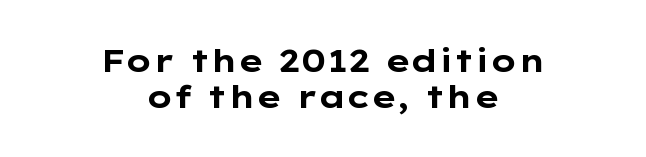
The image shows 32 px bold, wide sans-serif type, upright; set centered, tight line spacing (1.14x), normal letter spacing, not underlined; low stroke contrast and a medium x-height.
